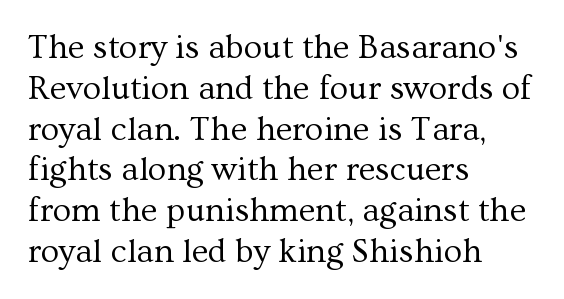
{"serif": "yes", "italic": "no", "bold": "no", "weight": "regular", "width": "normal", "stroke_contrast": "medium", "x_height": "medium", "monospaced": "no", "underline": "no", "align": "left", "line_spacing_ratio": 1.2, "letter_spacing": "normal", "letter_spacing_em": 0.0, "glyph_px": 34}
